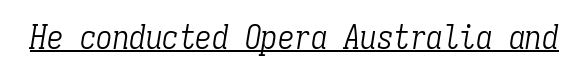
{"serif": "yes", "italic": "yes", "lean": "right", "slant_degrees": 9, "bold": "no", "weight": "light", "width": "condensed", "stroke_contrast": "low", "x_height": "medium", "monospaced": "yes", "underline": "yes", "letter_spacing": "normal", "letter_spacing_em": 0.0, "glyph_px": 33}
